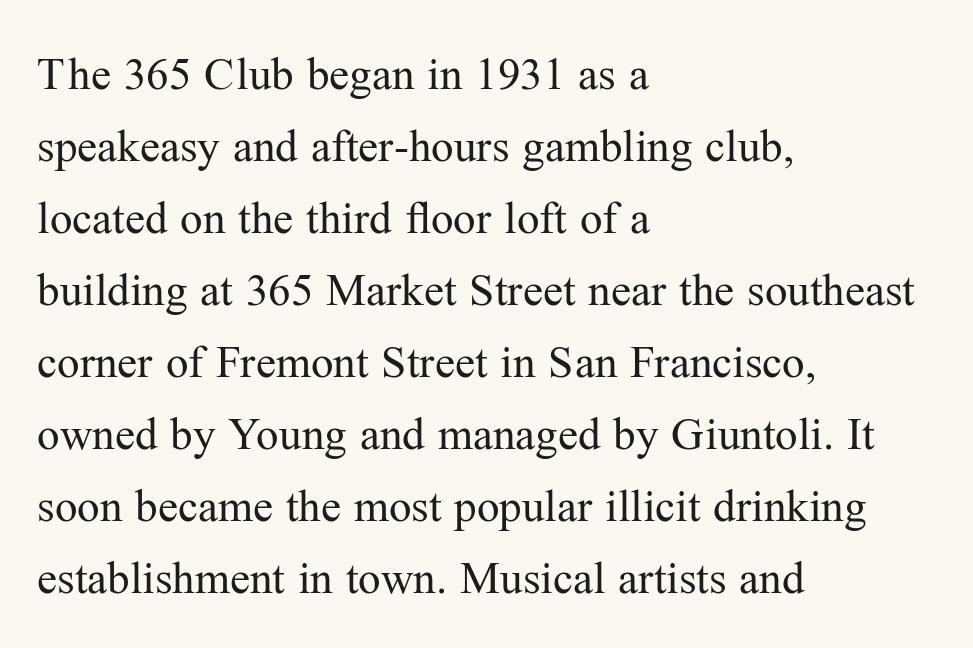
Does the copy run flush right? No — it runs flush left. Descender tails drop into unmarked territory. Do the characters align in a grid? No, the font is proportional. This sample uses a serif face. The letters sit at their default tracking, neither squeezed nor spread.
